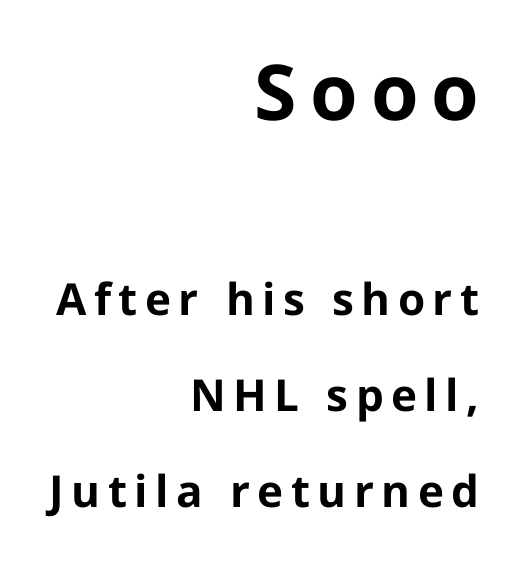
Q: Is the text bold? A: Yes.
Q: Is the text italic (slanted)? A: No, it is upright.
Q: Is the typeface a serif or a sans-serif typeface? A: Sans-serif.
Q: Is the text underlined? A: No.
Q: How is the paragraph aligned? A: Right-aligned.
Q: Is the spacing between lines tight, normal or loose? A: Loose.
Q: Which block of text is set in a larger size, the first (top) or the second (bottom)? A: The first (top) one.
Q: Width (condensed, normal, or wide)? A: Normal.
Q: Stroke contrast? A: Low.
Q: x-height? A: Medium.
Q: Monospaced? A: No.
